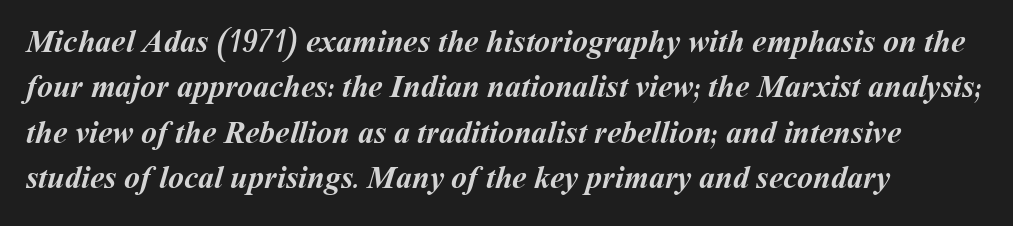
The rendering uses a moderate line-height, typical for paragraphs. Default kerning and tracking; the words read as compact shapes. Strokes here are thick enough to call this a true bold. Each line starts at the same left margin while the right side varies. Beneath every word, the page is bare. The rendering uses natural spacing where letterforms have individual widths.
